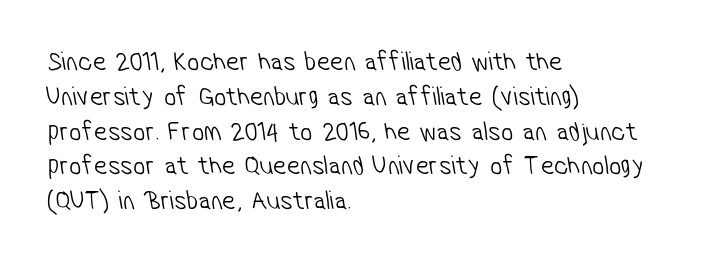
The image shows 27 px text type; set left-aligned, normal line spacing (1.29x), normal letter spacing, not underlined.
